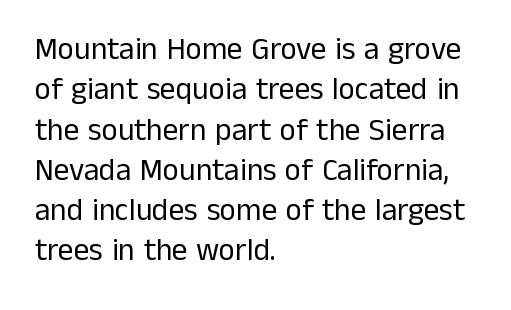
The image shows 31 px regular-weight sans-serif type, upright; set left-aligned, normal line spacing (1.3x), normal letter spacing, not underlined; low stroke contrast and a medium x-height.
